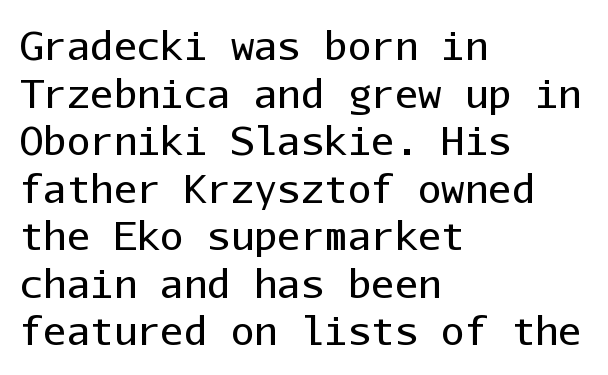
Q: Is the text bold? A: No.
Q: Is the text italic (slanted)? A: No, it is upright.
Q: Is the typeface a serif or a sans-serif typeface? A: Sans-serif.
Q: Is the text underlined? A: No.
Q: How is the paragraph aligned? A: Left-aligned.
Q: Is the spacing between letters normal or unusually wide? A: Normal.
Q: Width (condensed, normal, or wide)? A: Normal.
Q: Stroke contrast? A: Low.
Q: x-height? A: Medium.
Q: Monospaced? A: Yes.
